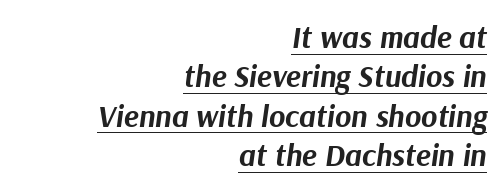
The letters advance in unequal steps, a hallmark of proportional type. Each new line begins a customary step beneath the previous one. Strokes here are thick enough to call this a true bold. This sample is right-justified, so line beginnings fall wherever the words allow.
